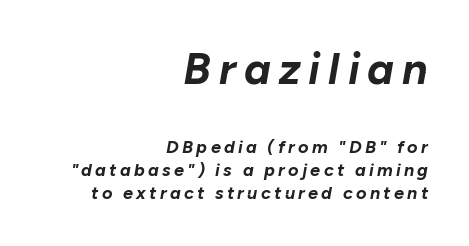
The image shows 45 px bold type, italic (leaning right); set right-aligned, normal line spacing (1.29x), not underlined; the first (top) block is 2.5x larger; low stroke contrast and a medium x-height.
